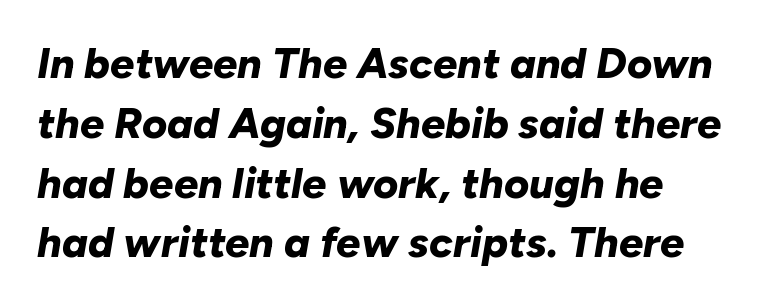
The image shows 43 px bold type, italic (leaning right); set normal line spacing (1.39x), normal letter spacing, not underlined; low stroke contrast and a medium x-height.
